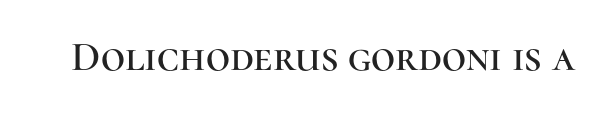
{"serif": "yes", "italic": "no", "width": "normal", "stroke_contrast": "high", "x_height": "medium", "monospaced": "no", "underline": "no", "letter_spacing": "normal", "letter_spacing_em": 0.0, "glyph_px": 42}
